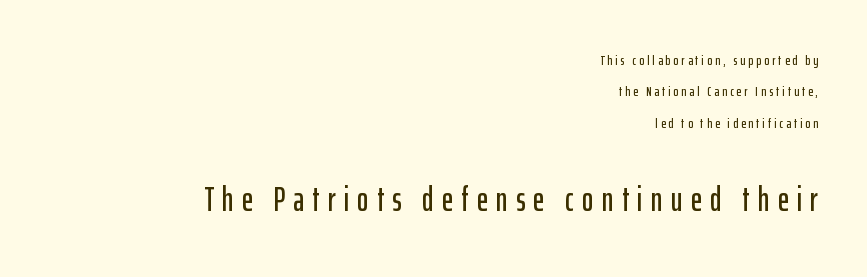
The block of text is sparse from top to bottom, with ample space between rows. Bare-footed words on every line. Bigger letters appear in the bottom chunk; the top chunk is reduced. Every row of glyphs terminates at an identical x-position on the right.
